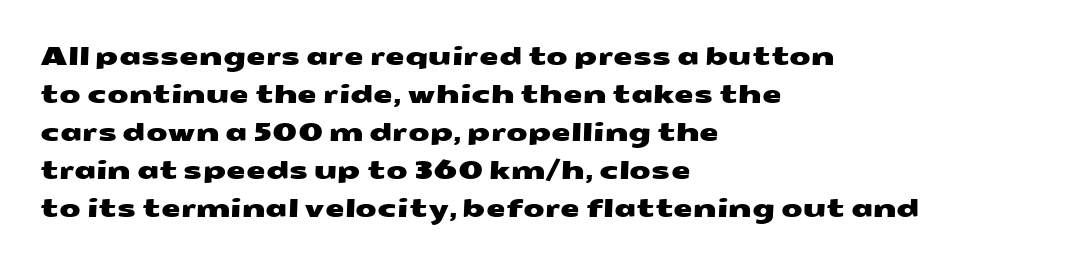
Q: Is the text underlined? A: No.
Q: How is the paragraph aligned? A: Left-aligned.
Q: Is the spacing between letters normal or unusually wide? A: Normal.
Q: Is the spacing between lines tight, normal or loose? A: Normal.
